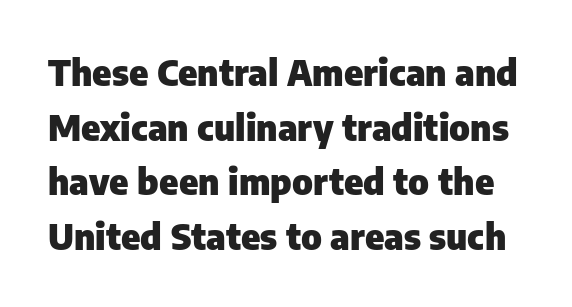
{"serif": "no", "italic": "no", "bold": "yes", "weight": "heavy", "width": "normal", "stroke_contrast": "low", "x_height": "medium", "monospaced": "no", "underline": "no", "line_spacing": "normal", "line_spacing_ratio": 1.52, "letter_spacing": "normal", "letter_spacing_em": 0.0, "glyph_px": 36}
